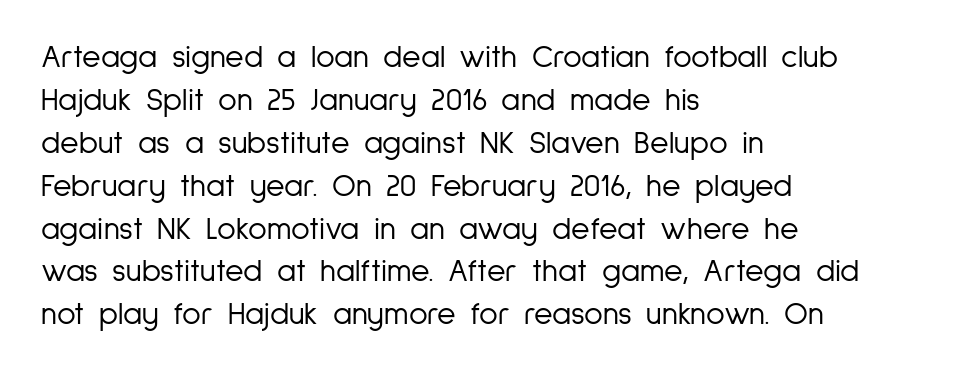
{"serif": "no", "italic": "no", "bold": "no", "weight": "light", "width": "condensed", "stroke_contrast": "low", "x_height": "medium", "monospaced": "no", "underline": "no", "align": "left", "line_spacing": "normal", "line_spacing_ratio": 1.34, "letter_spacing": "normal", "letter_spacing_em": 0.0, "glyph_px": 32}
